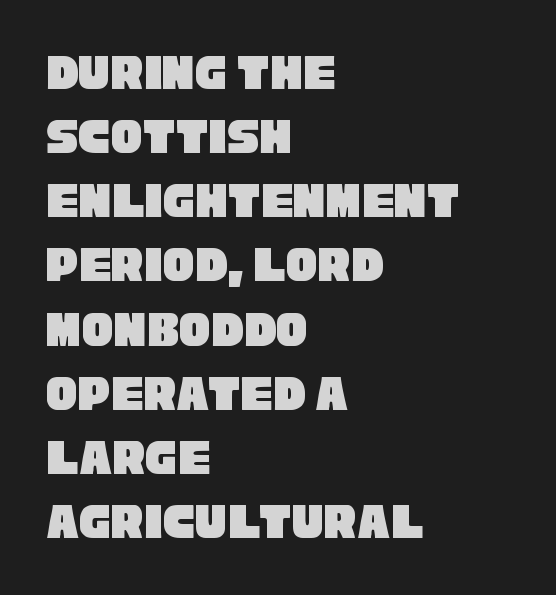
Q: Is the typeface a serif or a sans-serif typeface? A: Sans-serif.
Q: Is the text underlined? A: No.
Q: How is the paragraph aligned? A: Left-aligned.
Q: Is the spacing between letters normal or unusually wide? A: Normal.
Q: Width (condensed, normal, or wide)? A: Condensed.
Q: Stroke contrast? A: Low.
Q: x-height? A: Large.
Q: Monospaced? A: No.
